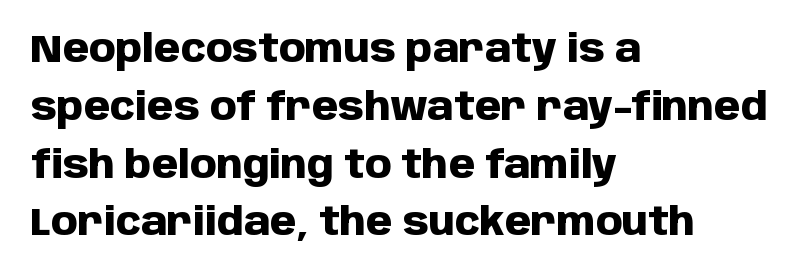
The image shows 38 px heavy sans-serif type, upright; set left-aligned, normal line spacing (1.52x), normal letter spacing, not underlined; low stroke contrast and a large x-height.
